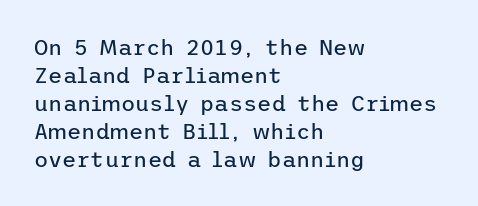
No extra ink here — the face is not bold. Students, observe: this is what conventionally led text looks like. Visually the block forms a straight wall on the left and a jagged coastline on the right. Clear beneath every line of the passage.
